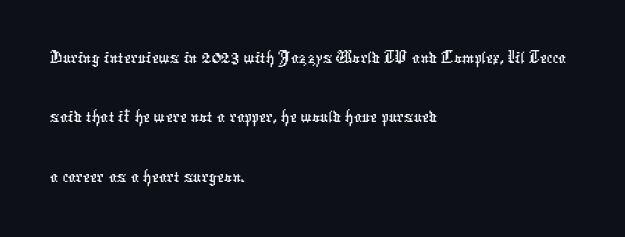
The space between consecutive lines is moderate. The line texture is even and compact thanks to regular tracking. One-word summary of the alignment: left. The rendering uses natural spacing where letterforms have individual widths.
